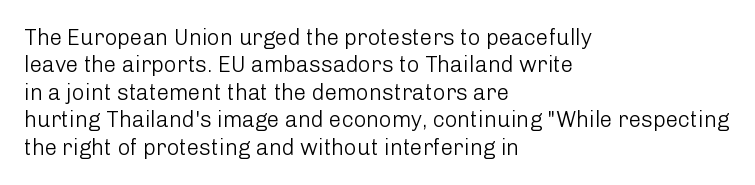
The image shows 22 px text type, upright; set left-aligned, normal line spacing (1.25x), normal letter spacing, not underlined.
